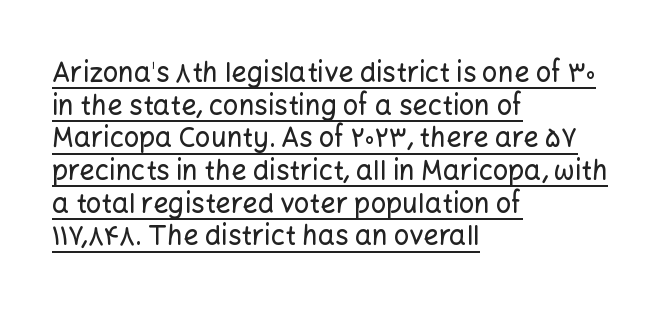
The image shows 27 px text type, upright; set left-aligned, line spacing 1.21x, normal letter spacing, underlined.
